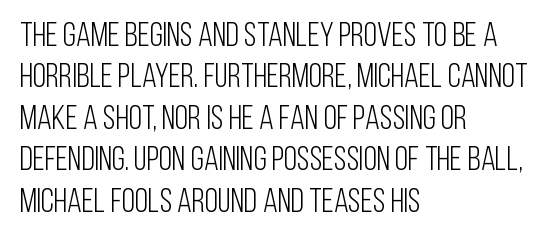
Observe the ordinary spacing: letters are neighbours, not strangers. Any mark beneath the type? The region is blank. The ragged edge is on the right, which tells us the setting is flush left. The letters advance in unequal steps, a hallmark of proportional type.
